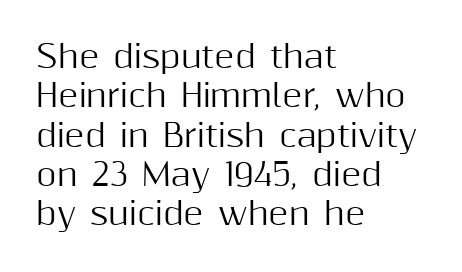
{"serif": "no", "italic": "no", "width": "normal", "stroke_contrast": "medium", "x_height": "medium", "monospaced": "no", "underline": "no", "align": "left", "line_spacing": "normal", "line_spacing_ratio": 1.27, "letter_spacing": "normal", "letter_spacing_em": 0.0, "glyph_px": 31}
